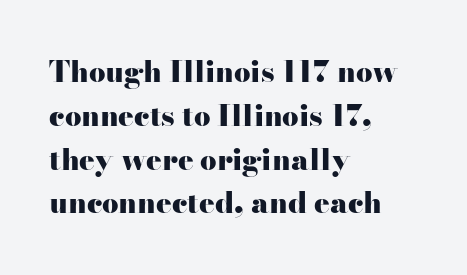
Q: Is the text bold? A: Yes.
Q: Is the text italic (slanted)? A: No, it is upright.
Q: Is the typeface a serif or a sans-serif typeface? A: Serif.
Q: Is the text underlined? A: No.
Q: How is the paragraph aligned? A: Left-aligned.
Q: Is the spacing between letters normal or unusually wide? A: Normal.
Q: Is the spacing between lines tight, normal or loose? A: Normal.
Q: Width (condensed, normal, or wide)? A: Wide.
Q: Stroke contrast? A: High.
Q: x-height? A: Small.
Q: Monospaced? A: No.
